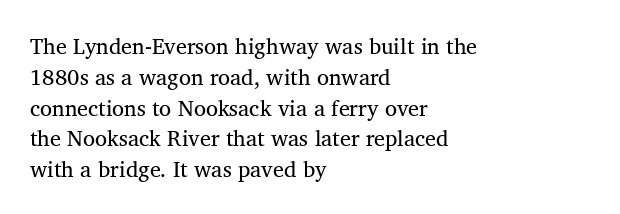
Q: Is the text bold? A: No.
Q: Is the text underlined? A: No.
Q: How is the paragraph aligned? A: Left-aligned.
Q: Is the spacing between letters normal or unusually wide? A: Normal.
Q: Is the spacing between lines tight, normal or loose? A: Normal.
